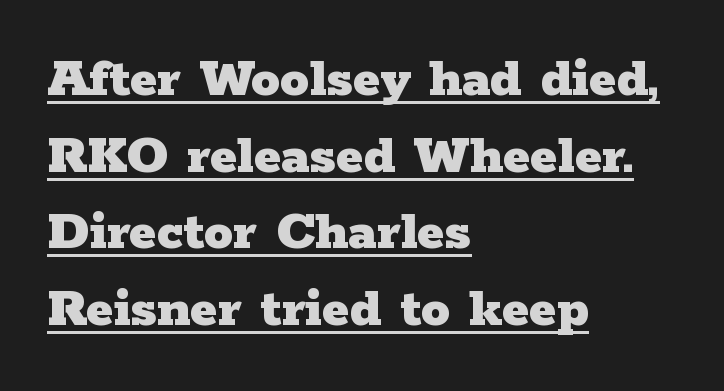
{"serif": "yes", "italic": "no", "bold": "yes", "weight": "heavy", "width": "wide", "stroke_contrast": "low", "x_height": "medium", "monospaced": "no", "underline": "yes", "align": "left", "line_spacing": "normal", "line_spacing_ratio": 1.32, "letter_spacing": "normal", "letter_spacing_em": 0.0, "glyph_px": 58}
